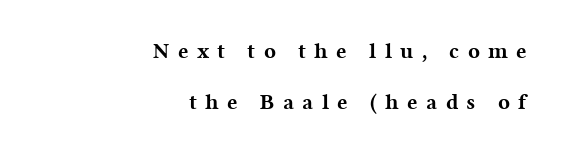
The lines in this sample share a right terminus and differ only in where they begin. Do the letters lean? They stand straight. The tracking jumps out immediately: characters are airy and widely separated. The space beneath each line is pristine and unruled. Typographic density is high because the face is bold.
